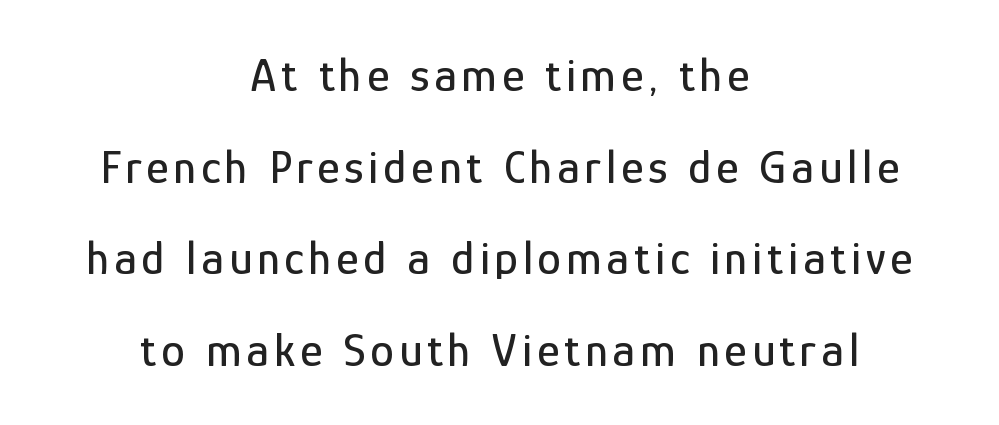
The image shows 48 px condensed sans-serif type, upright; set centered, loose line spacing (1.91x), not underlined; low stroke contrast and a medium x-height.
